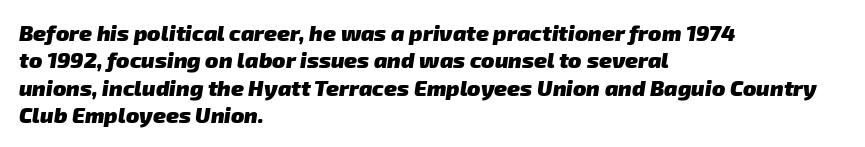
{"bold": "yes", "underline": "no", "align": "left", "line_spacing_ratio": 1.24, "letter_spacing": "normal", "letter_spacing_em": 0.0, "glyph_px": 22}
